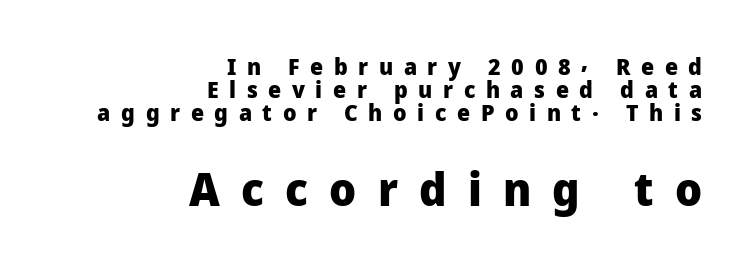
Q: Is the text bold? A: Yes.
Q: Is the text italic (slanted)? A: No, it is upright.
Q: Is the typeface a serif or a sans-serif typeface? A: Sans-serif.
Q: Is the text underlined? A: No.
Q: How is the paragraph aligned? A: Right-aligned.
Q: Is the spacing between letters normal or unusually wide? A: Unusually wide.
Q: Is the spacing between lines tight, normal or loose? A: Tight.
Q: Which block of text is set in a larger size, the first (top) or the second (bottom)? A: The second (bottom) one.
Q: Width (condensed, normal, or wide)? A: Normal.
Q: Stroke contrast? A: Low.
Q: x-height? A: Medium.
Q: Monospaced? A: No.
